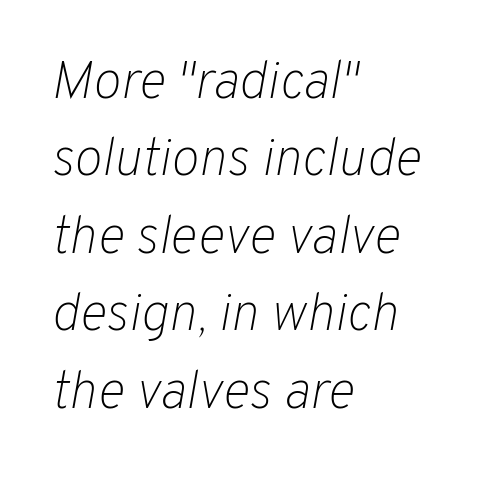
These lines are rendered in a variable-pitch font. Notice how the stems are inclined rather than vertical — that's the hallmark of italics. Each word holds together tightly as a unit, with standard inter-letter gaps. Compared with a centered layout, this one pins lines to the left instead. Is the stroke heavy? The answer is a plain regular-or-lighter. Rows of type keep a routine distance in the vertical direction.
